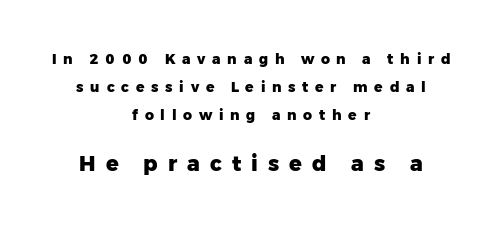
Q: Is the text bold? A: Yes.
Q: Is the text italic (slanted)? A: No, it is upright.
Q: Is the text underlined? A: No.
Q: How is the paragraph aligned? A: Centered.
Q: Is the spacing between letters normal or unusually wide? A: Unusually wide.
Q: Is the spacing between lines tight, normal or loose? A: Loose.
Q: Which block of text is set in a larger size, the first (top) or the second (bottom)? A: The second (bottom) one.
